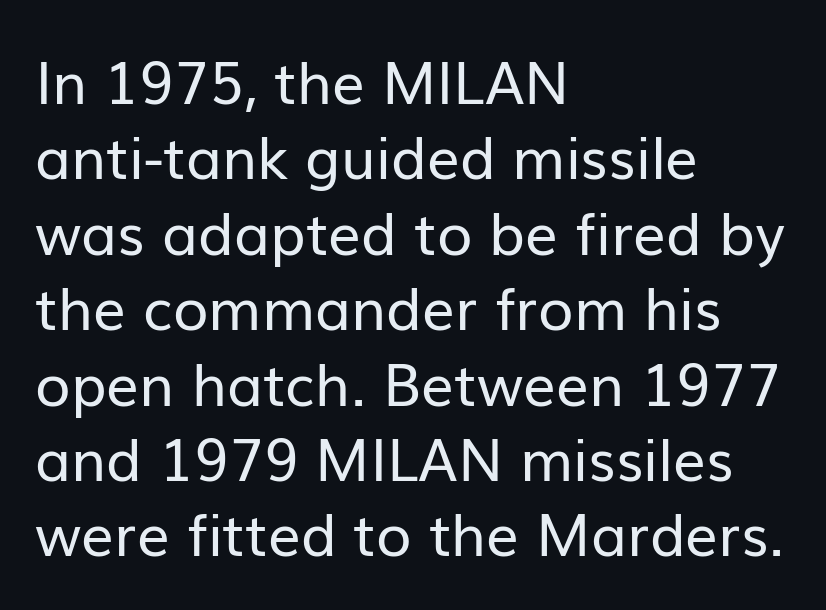
{"serif": "no", "italic": "no", "bold": "no", "weight": "regular", "width": "normal", "stroke_contrast": "low", "x_height": "medium", "monospaced": "no", "underline": "no", "align": "left", "line_spacing": "normal", "line_spacing_ratio": 1.3, "letter_spacing": "normal", "letter_spacing_em": 0.0, "glyph_px": 58}
